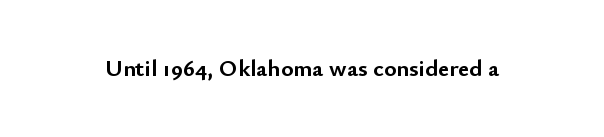
{"italic": "no", "bold": "yes", "underline": "no", "letter_spacing": "normal", "letter_spacing_em": 0.0, "glyph_px": 24}
